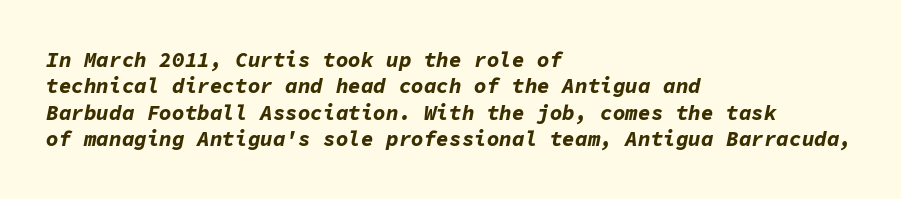
{"italic": "yes", "lean": "right", "slant_degrees": 11, "bold": "yes", "underline": "no", "align": "left", "line_spacing": "normal", "line_spacing_ratio": 1.26, "letter_spacing": "normal", "letter_spacing_em": 0.0, "glyph_px": 21}
